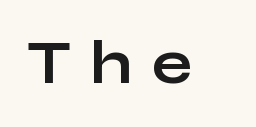
The image shows 60 px bold, wide sans-serif type, upright; set unusually wide letter spacing (+0.33 em), not underlined; low stroke contrast and a medium x-height.
